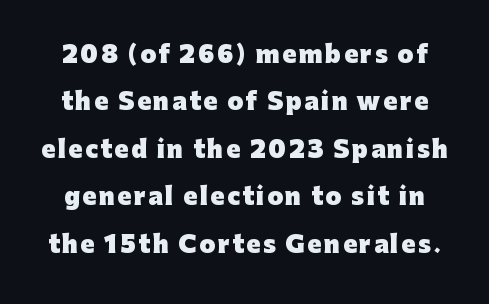
{"italic": "no", "bold": "yes", "underline": "no", "line_spacing": "loose", "line_spacing_ratio": 2.06, "glyph_px": 23}
